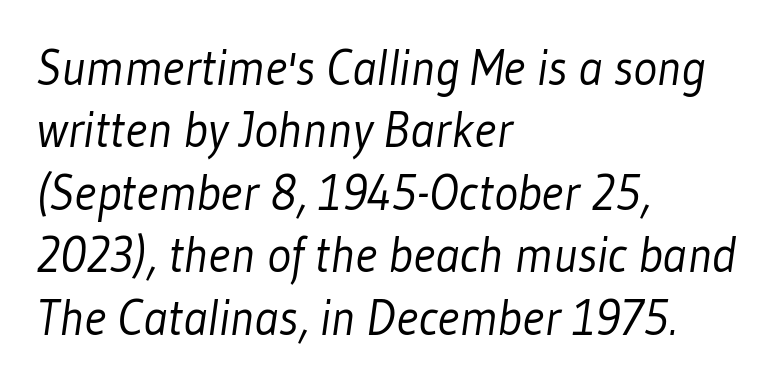
Q: Is the text bold? A: No.
Q: Is the typeface a serif or a sans-serif typeface? A: Sans-serif.
Q: Is the text underlined? A: No.
Q: How is the paragraph aligned? A: Left-aligned.
Q: Is the spacing between letters normal or unusually wide? A: Normal.
Q: Is the spacing between lines tight, normal or loose? A: Normal.
Q: Width (condensed, normal, or wide)? A: Condensed.
Q: Stroke contrast? A: Low.
Q: x-height? A: Medium.
Q: Monospaced? A: No.
